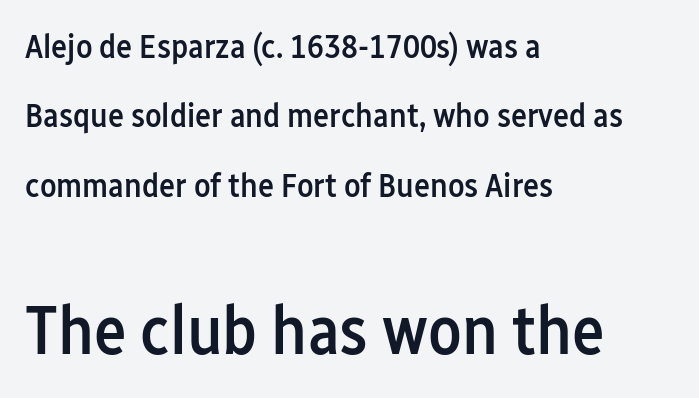
This rendering uses left alignment, leaving the right contour irregular. The passage shown is typeset with a sans-serif family. In terms of letterspacing, this is plain default setting. Between these two stacked blocks, the lower one wins on size.
